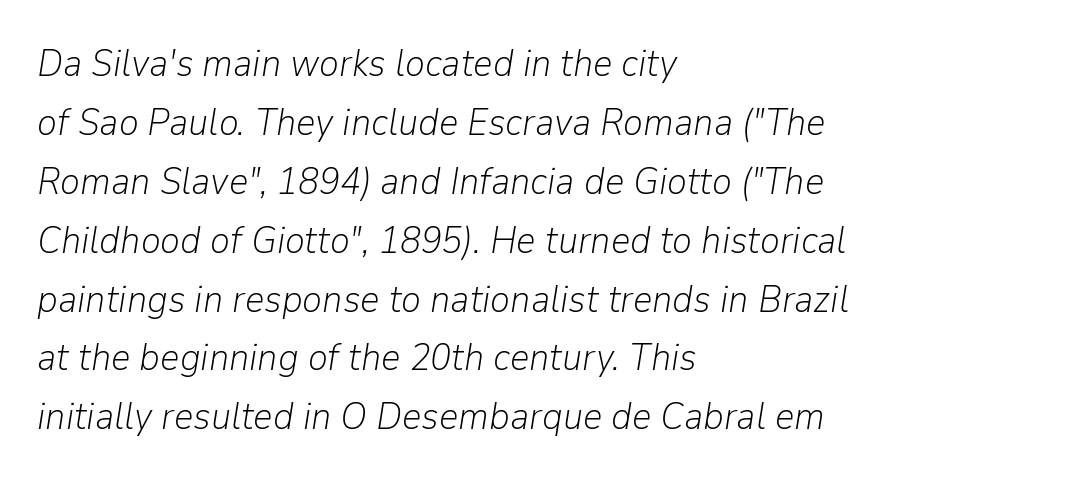
Q: Is the text bold? A: No.
Q: Is the text italic (slanted)? A: Yes, it leans right by about 9 degrees.
Q: Is the text underlined? A: No.
Q: How is the paragraph aligned? A: Left-aligned.
Q: Is the spacing between letters normal or unusually wide? A: Normal.
Q: Is the spacing between lines tight, normal or loose? A: Normal.
Q: Width (condensed, normal, or wide)? A: Normal.
Q: Stroke contrast? A: Low.
Q: x-height? A: Medium.
Q: Monospaced? A: No.
